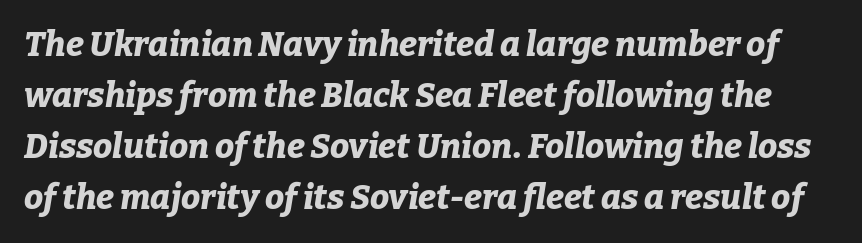
Q: Is the text bold? A: Yes.
Q: Is the text italic (slanted)? A: Yes, it leans right by about 9 degrees.
Q: Is the text underlined? A: No.
Q: Is the spacing between letters normal or unusually wide? A: Normal.
Q: Is the spacing between lines tight, normal or loose? A: Normal.
Q: Width (condensed, normal, or wide)? A: Normal.
Q: Stroke contrast? A: Low.
Q: x-height? A: Medium.
Q: Monospaced? A: No.
